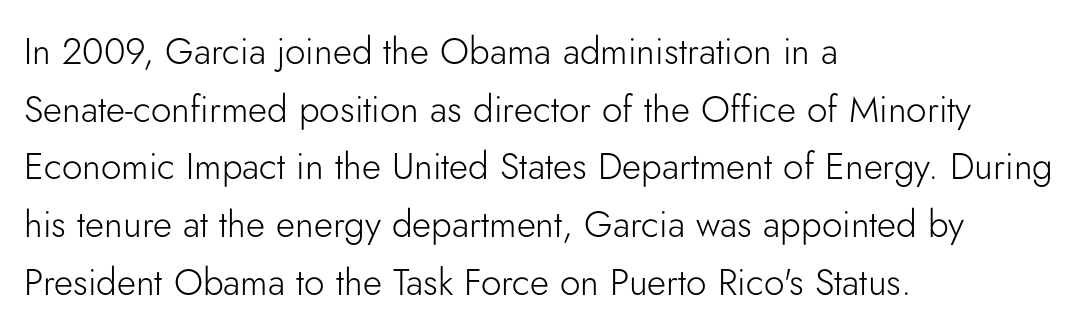
{"serif": "no", "italic": "no", "bold": "no", "weight": "light", "width": "normal", "stroke_contrast": "low", "x_height": "small", "monospaced": "no", "underline": "no", "align": "left", "line_spacing": "normal", "line_spacing_ratio": 1.56, "letter_spacing": "normal", "letter_spacing_em": 0.0, "glyph_px": 37}
